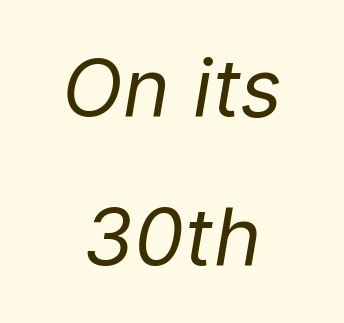
The image shows 80 px regular-weight type, italic (leaning right); set centered, line spacing 1.86x, normal letter spacing, not underlined; low stroke contrast and a medium x-height.
